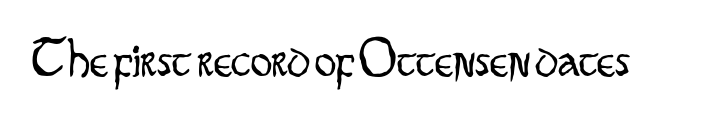
{"serif": "no", "italic": "no", "bold": "no", "weight": "light", "width": "condensed", "stroke_contrast": "low", "x_height": "small", "monospaced": "no", "underline": "no", "letter_spacing": "normal", "letter_spacing_em": 0.0, "glyph_px": 54}
